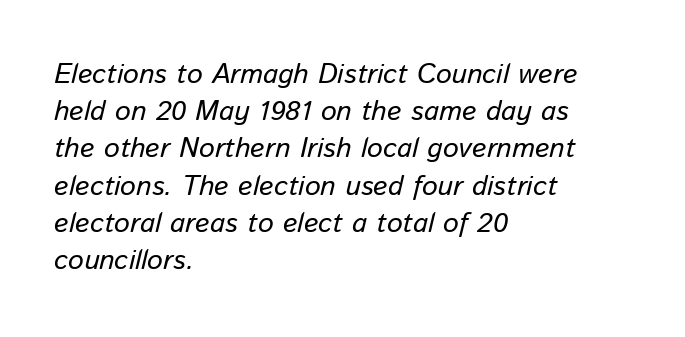
Do the characters align in a grid? No, the font is proportional. The passage shown has conventional tracking throughout. Stems here are at most as thick as an everyday book face. Plain, unruled lines of type.
